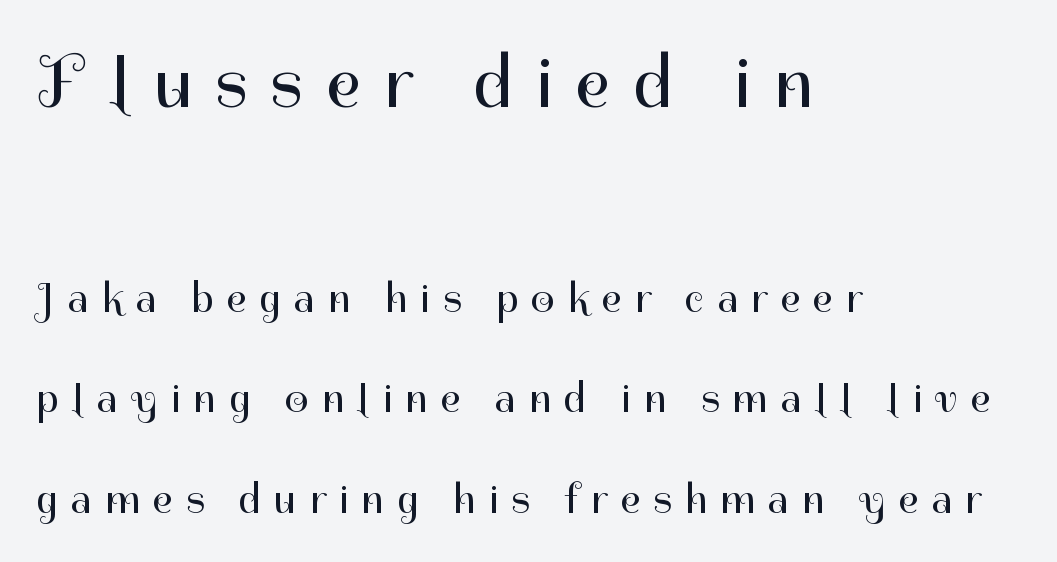
Q: Is the text bold? A: No.
Q: Is the text italic (slanted)? A: No, it is upright.
Q: Is the typeface a serif or a sans-serif typeface? A: Sans-serif.
Q: Is the text underlined? A: No.
Q: How is the paragraph aligned? A: Left-aligned.
Q: Is the spacing between letters normal or unusually wide? A: Unusually wide.
Q: Is the spacing between lines tight, normal or loose? A: Loose.
Q: Which block of text is set in a larger size, the first (top) or the second (bottom)? A: The first (top) one.
Q: Width (condensed, normal, or wide)? A: Normal.
Q: Stroke contrast? A: High.
Q: x-height? A: Medium.
Q: Monospaced? A: No.
